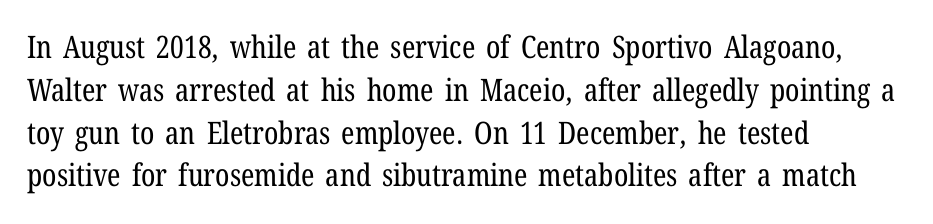
Q: Is the text bold? A: No.
Q: Is the text italic (slanted)? A: No, it is upright.
Q: Is the typeface a serif or a sans-serif typeface? A: Serif.
Q: Is the text underlined? A: No.
Q: How is the paragraph aligned? A: Left-aligned.
Q: Is the spacing between letters normal or unusually wide? A: Normal.
Q: Is the spacing between lines tight, normal or loose? A: Normal.
Q: Width (condensed, normal, or wide)? A: Condensed.
Q: Stroke contrast? A: Low.
Q: x-height? A: Medium.
Q: Monospaced? A: No.
